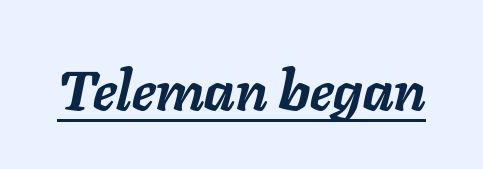
The glyphs are accompanied by a horizontal stroke just below them. A typesetter would call this proportional, since set widths differ per character. Style check: oblique. The gaps between neighbouring characters are ordinary and unremarkable. These words are printed bold, with thick strokes throughout.
